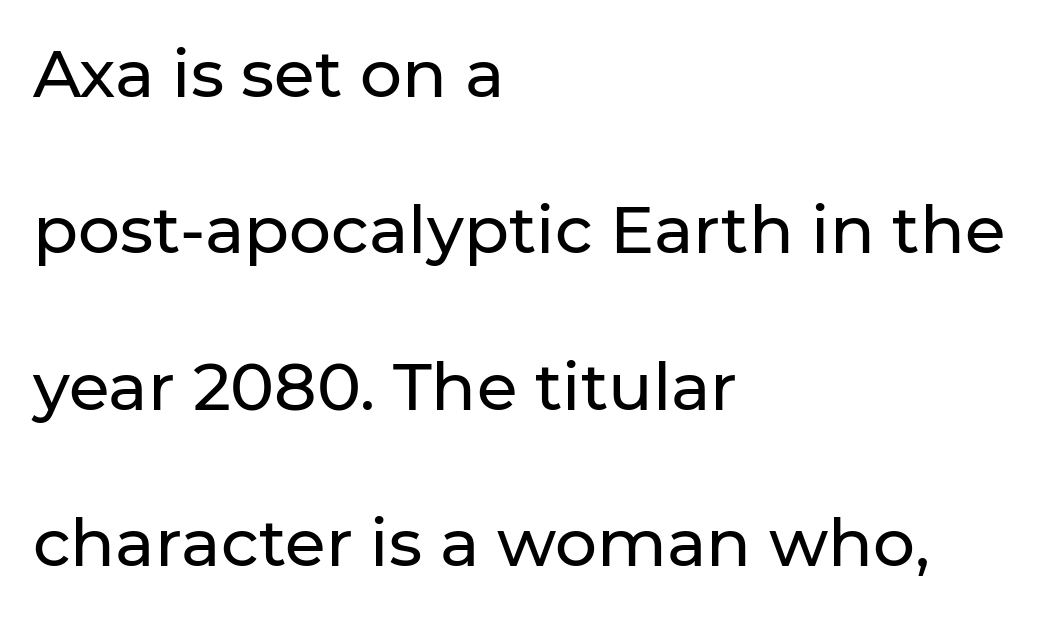
Descenders are the only things crossing below the line. Vertical strokes here are truly vertical. Character widths vary here, with narrow letters taking less room than wide ones. Observe the ordinary spacing: letters are neighbours, not strangers. The paragraph has a hard left edge and a soft right edge. Typographically, this falls in the sans-serif category.
